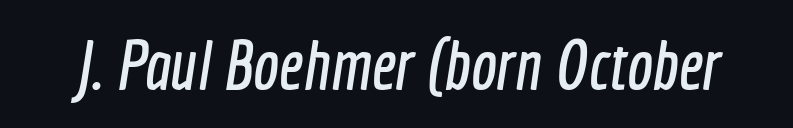
Q: Is the typeface a serif or a sans-serif typeface? A: Sans-serif.
Q: Is the text underlined? A: No.
Q: Is the spacing between letters normal or unusually wide? A: Normal.
Q: Width (condensed, normal, or wide)? A: Condensed.
Q: x-height? A: Medium.
Q: Monospaced? A: No.
